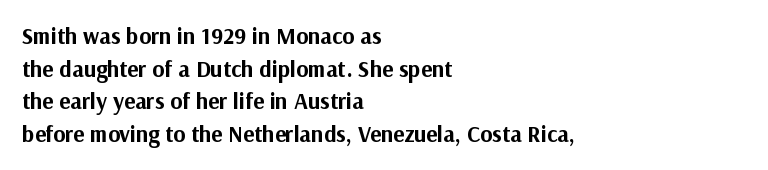
The image shows 23 px bold type, upright; set left-aligned, normal line spacing (1.42x), normal letter spacing, not underlined.
